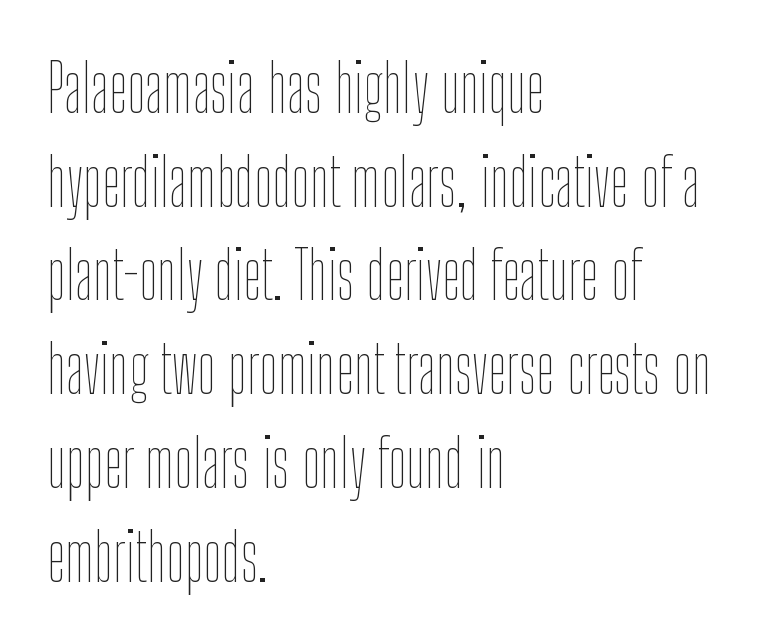
{"italic": "no", "bold": "no", "weight": "thin", "width": "condensed", "stroke_contrast": "low", "x_height": "medium", "monospaced": "no", "underline": "no", "align": "left", "line_spacing": "normal", "line_spacing_ratio": 1.42, "letter_spacing": "normal", "letter_spacing_em": 0.0, "glyph_px": 66}
